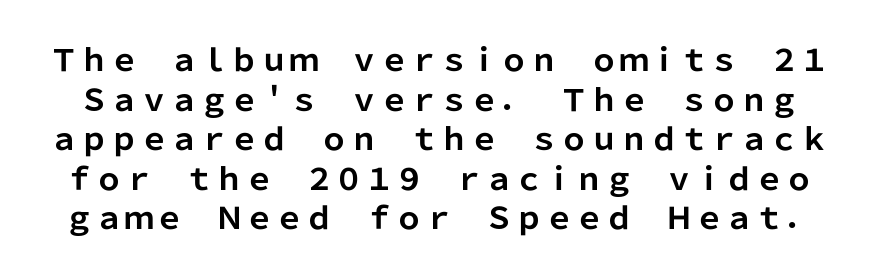
The image shows 30 px bold sans-serif type, upright; set normal line spacing (1.32x), normal letter spacing, not underlined; low stroke contrast and a medium x-height.
